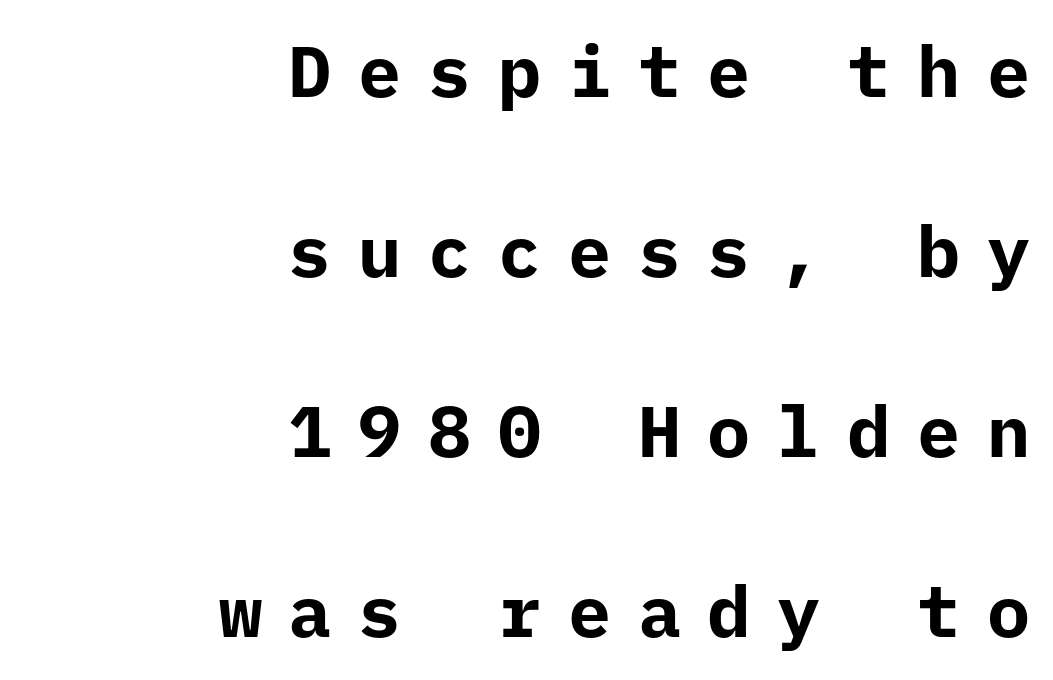
The image shows 72 px bold sans-serif type, upright, monospaced; set right-aligned, loose line spacing (2.5x), unusually wide letter spacing (+0.37 em), not underlined; low stroke contrast and a medium x-height.
